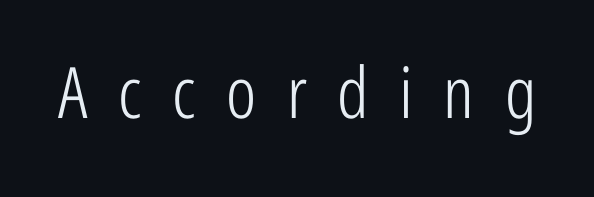
Q: Is the text bold? A: No.
Q: Is the text italic (slanted)? A: No, it is upright.
Q: Is the typeface a serif or a sans-serif typeface? A: Sans-serif.
Q: Is the text underlined? A: No.
Q: Is the spacing between letters normal or unusually wide? A: Unusually wide.
Q: Width (condensed, normal, or wide)? A: Condensed.
Q: Stroke contrast? A: Low.
Q: x-height? A: Medium.
Q: Monospaced? A: No.
